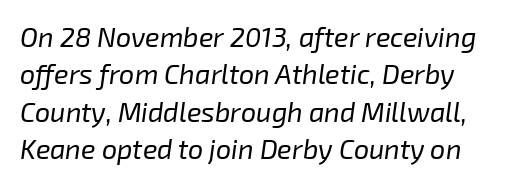
{"italic": "yes", "lean": "right", "slant_degrees": 8, "bold": "no", "underline": "no", "align": "left", "line_spacing": "normal", "line_spacing_ratio": 1.38, "letter_spacing": "normal", "letter_spacing_em": 0.0, "glyph_px": 27}
